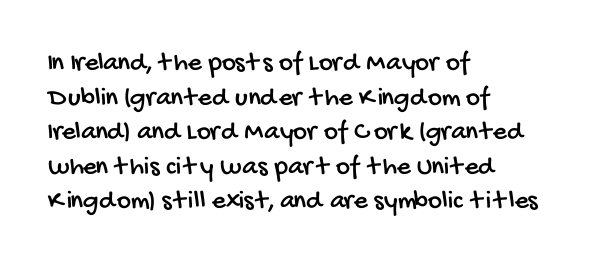
Q: Is the text underlined? A: No.
Q: How is the paragraph aligned? A: Left-aligned.
Q: Is the spacing between letters normal or unusually wide? A: Normal.
Q: Is the spacing between lines tight, normal or loose? A: Normal.
